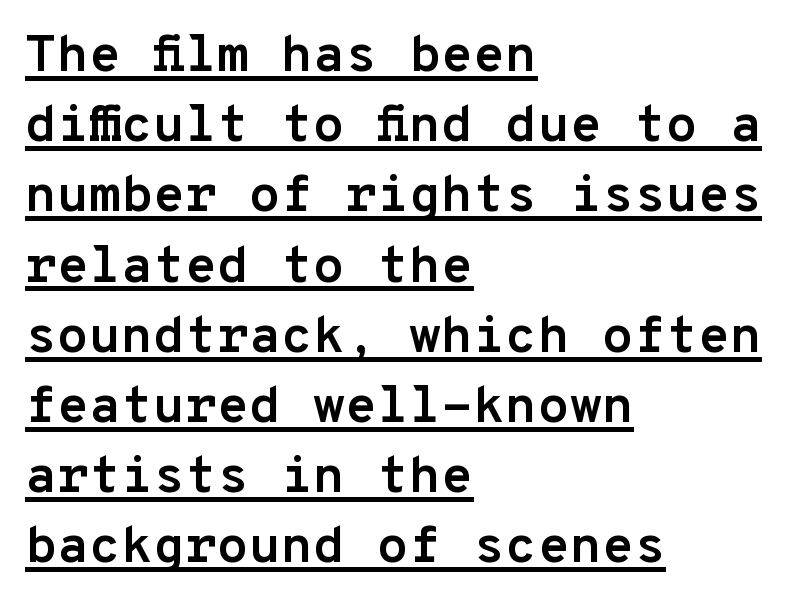
{"serif": "no", "italic": "no", "bold": "yes", "weight": "semibold", "width": "normal", "stroke_contrast": "low", "x_height": "medium", "monospaced": "yes", "underline": "yes", "align": "left", "line_spacing": "normal", "line_spacing_ratio": 1.35, "letter_spacing": "normal", "letter_spacing_em": 0.0, "glyph_px": 52}
